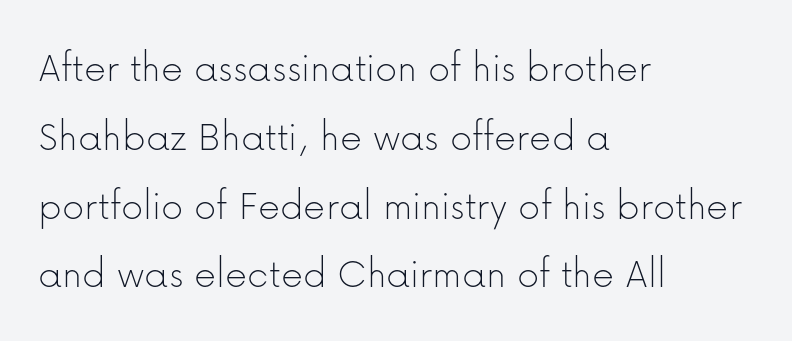
The image shows 43 px thin sans-serif type, upright; set left-aligned, normal line spacing (1.6x), normal letter spacing, not underlined; low stroke contrast and a medium x-height.
